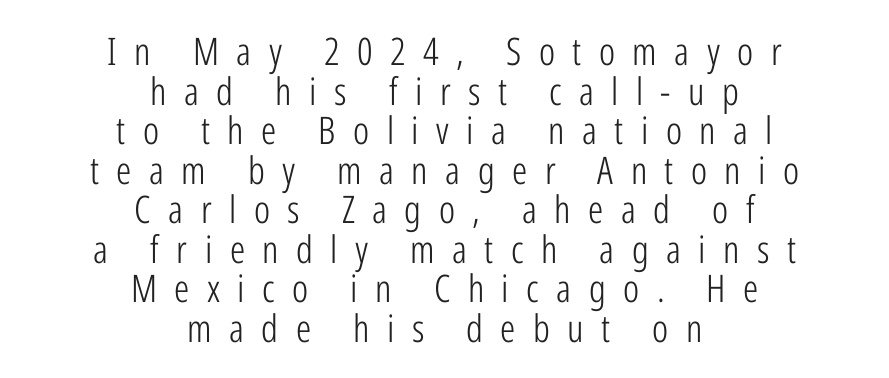
Q: Is the text bold? A: No.
Q: Is the text italic (slanted)? A: No, it is upright.
Q: Is the typeface a serif or a sans-serif typeface? A: Sans-serif.
Q: Is the text underlined? A: No.
Q: How is the paragraph aligned? A: Centered.
Q: Is the spacing between letters normal or unusually wide? A: Unusually wide.
Q: Is the spacing between lines tight, normal or loose? A: Tight.
Q: Width (condensed, normal, or wide)? A: Condensed.
Q: Stroke contrast? A: Low.
Q: x-height? A: Medium.
Q: Monospaced? A: No.
